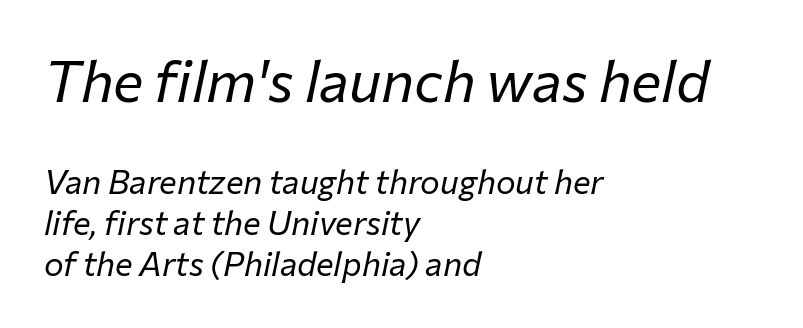
The image shows 57 px regular-weight type, italic (leaning right); set left-aligned, line spacing 1.24x, normal letter spacing, not underlined; the first (top) block is 1.73x larger; low stroke contrast and a medium x-height.
